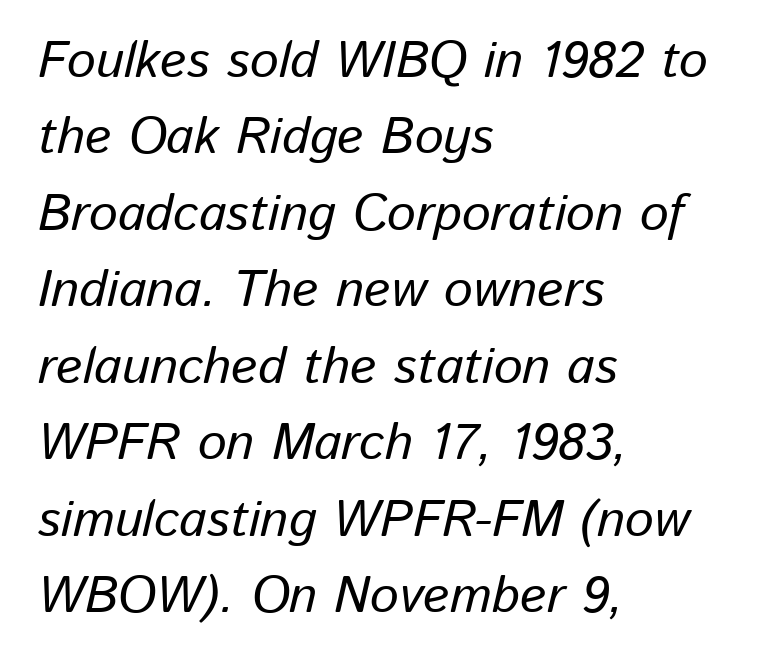
The image shows 51 px text type, italic (leaning right); set left-aligned, normal line spacing (1.5x), normal letter spacing, not underlined; low stroke contrast and a medium x-height.
